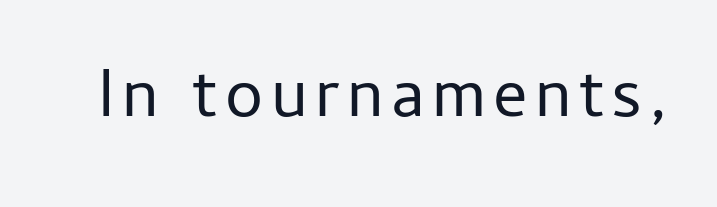
Q: Is the text bold? A: No.
Q: Is the text italic (slanted)? A: No, it is upright.
Q: Is the typeface a serif or a sans-serif typeface? A: Sans-serif.
Q: Is the text underlined? A: No.
Q: Width (condensed, normal, or wide)? A: Normal.
Q: Stroke contrast? A: Low.
Q: x-height? A: Medium.
Q: Monospaced? A: No.
